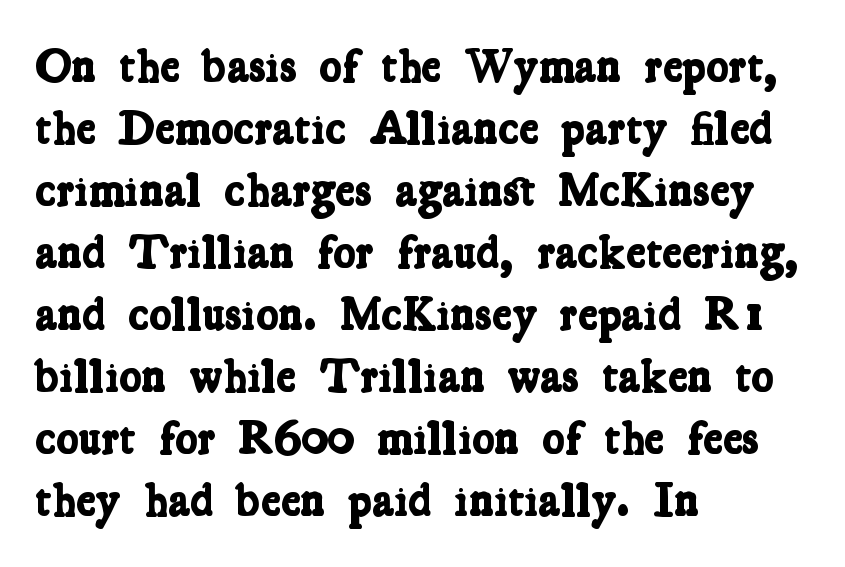
Q: Is the text bold? A: Yes.
Q: Is the typeface a serif or a sans-serif typeface? A: Serif.
Q: Is the text underlined? A: No.
Q: How is the paragraph aligned? A: Left-aligned.
Q: Is the spacing between letters normal or unusually wide? A: Normal.
Q: Is the spacing between lines tight, normal or loose? A: Normal.
Q: Width (condensed, normal, or wide)? A: Condensed.
Q: Stroke contrast? A: Low.
Q: x-height? A: Medium.
Q: Monospaced? A: No.
